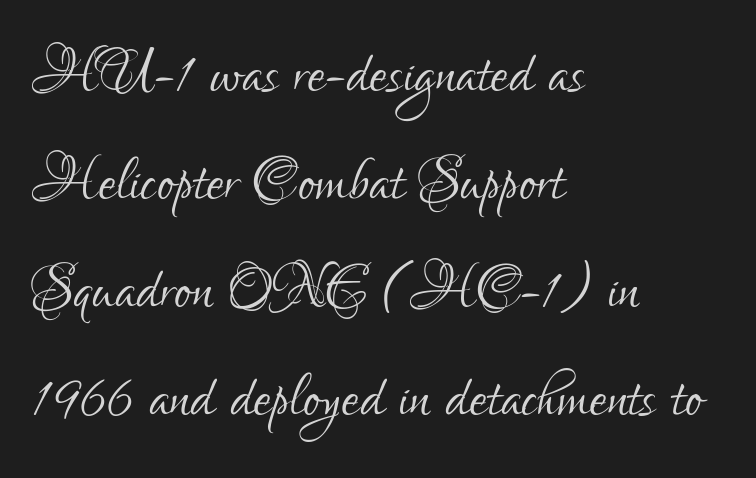
{"serif": "no", "bold": "no", "weight": "light", "width": "condensed", "stroke_contrast": "low", "x_height": "small", "monospaced": "no", "underline": "no", "align": "left", "line_spacing": "normal", "line_spacing_ratio": 1.35, "letter_spacing": "normal", "letter_spacing_em": 0.0, "glyph_px": 80}
